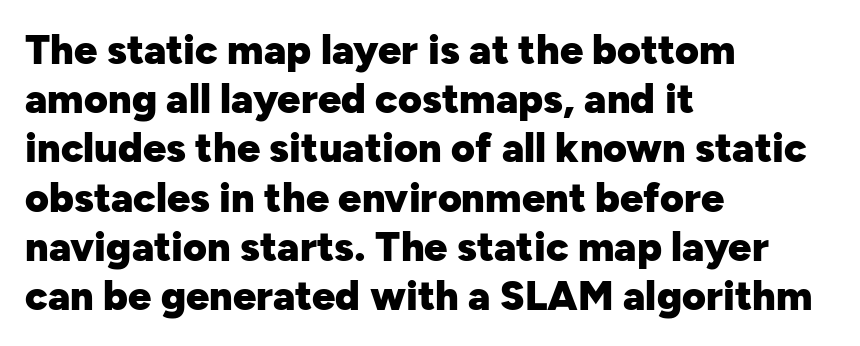
{"serif": "no", "italic": "no", "bold": "yes", "weight": "heavy", "width": "normal", "stroke_contrast": "low", "x_height": "medium", "monospaced": "no", "underline": "no", "align": "left", "line_spacing_ratio": 1.2, "letter_spacing": "normal", "letter_spacing_em": 0.0, "glyph_px": 41}
